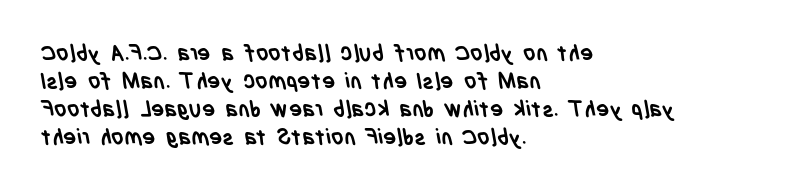
The setting favours the left margin, as ordinary paragraphs usually do. Students, this is bold: see how much ink each stroke carries. The type is set solid horizontally, with unmodified tracking. This rendering features lettering with no underline.
